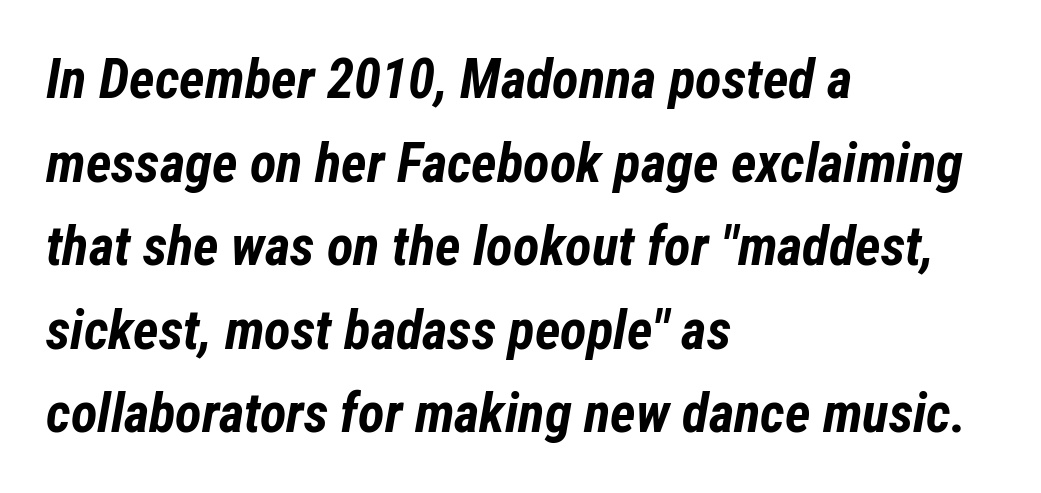
The image shows 55 px bold, condensed type, italic (leaning right); set left-aligned, normal line spacing (1.52x), normal letter spacing, not underlined; low stroke contrast and a medium x-height.
